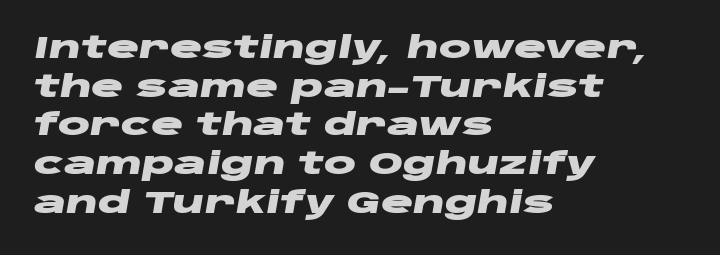
Looking at the ascenders, they clearly lean. Between one letter and the next there's only the usual sliver of space. Only glyphs here, with clear space below each row. Is the type bold? Yes — the strokes are clearly thick and heavy. One-word summary of the alignment: left. Regular leading.
